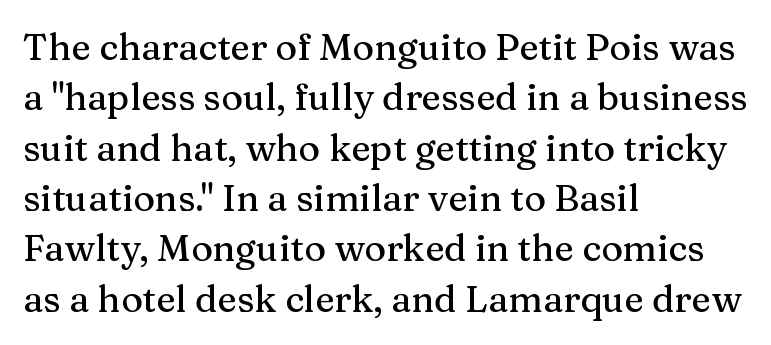
Q: Is the text italic (slanted)? A: No, it is upright.
Q: Is the typeface a serif or a sans-serif typeface? A: Serif.
Q: Is the text underlined? A: No.
Q: How is the paragraph aligned? A: Left-aligned.
Q: Is the spacing between letters normal or unusually wide? A: Normal.
Q: Is the spacing between lines tight, normal or loose? A: Normal.
Q: Width (condensed, normal, or wide)? A: Normal.
Q: Stroke contrast? A: Medium.
Q: x-height? A: Medium.
Q: Monospaced? A: No.
